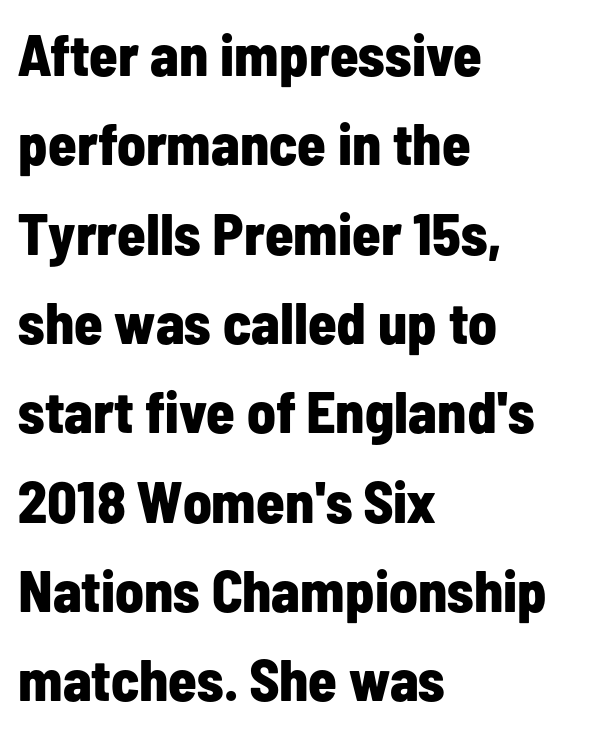
{"serif": "no", "italic": "no", "bold": "yes", "weight": "bold", "width": "condensed", "stroke_contrast": "low", "x_height": "medium", "monospaced": "no", "underline": "no", "align": "left", "line_spacing": "normal", "line_spacing_ratio": 1.54, "letter_spacing": "normal", "letter_spacing_em": 0.0, "glyph_px": 58}
